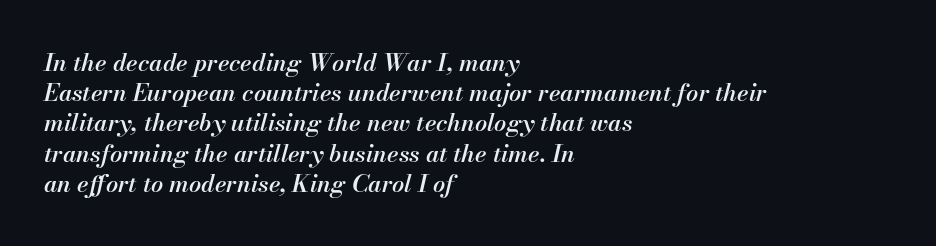
The image shows 24 px text type, italic (leaning right); set left-aligned, normal line spacing (1.26x), normal letter spacing, not underlined.
